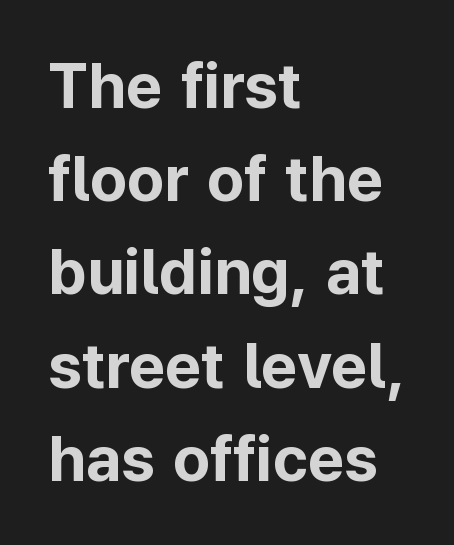
The image shows 63 px bold sans-serif type, upright; set left-aligned, normal line spacing (1.48x), normal letter spacing, not underlined; low stroke contrast and a medium x-height.
